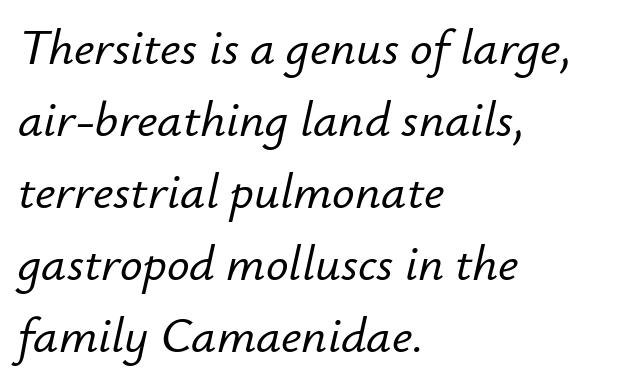
{"italic": "yes", "lean": "right", "slant_degrees": 12, "width": "normal", "stroke_contrast": "low", "x_height": "small", "monospaced": "no", "underline": "no", "align": "left", "line_spacing": "normal", "line_spacing_ratio": 1.44, "letter_spacing": "normal", "letter_spacing_em": 0.0, "glyph_px": 50}
